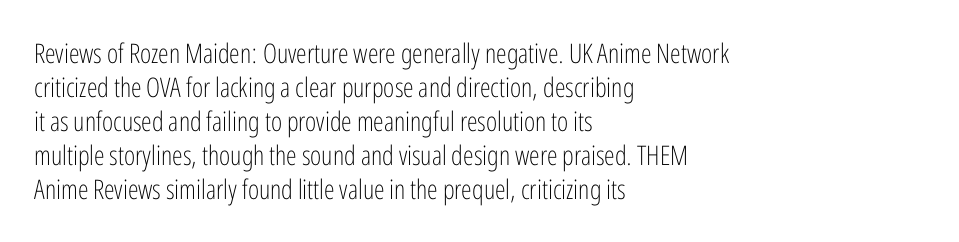
{"italic": "no", "bold": "no", "underline": "no", "align": "left", "line_spacing": "normal", "line_spacing_ratio": 1.26, "letter_spacing": "normal", "letter_spacing_em": 0.0, "glyph_px": 27}
